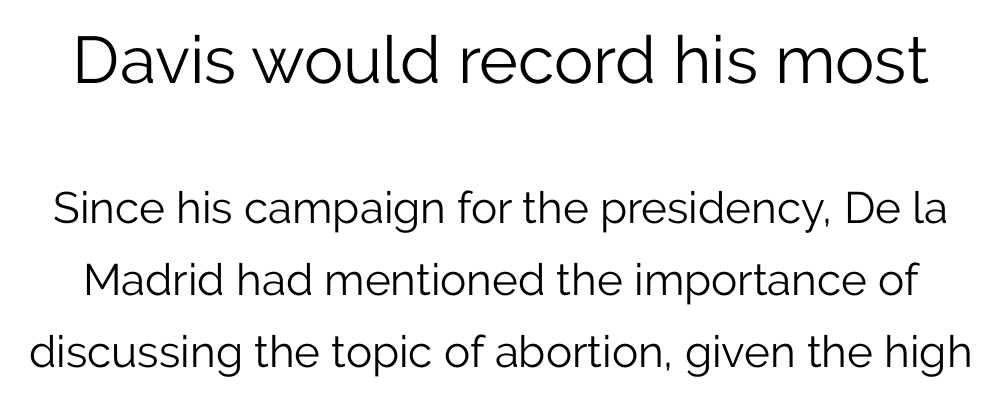
{"serif": "no", "italic": "no", "bold": "no", "weight": "light", "width": "normal", "stroke_contrast": "low", "x_height": "medium", "monospaced": "no", "underline": "no", "line_spacing": "normal", "line_spacing_ratio": 1.64, "letter_spacing": "normal", "letter_spacing_em": 0.0, "larger_block": "first", "size_ratio": 1.5, "glyph_px": 66}
